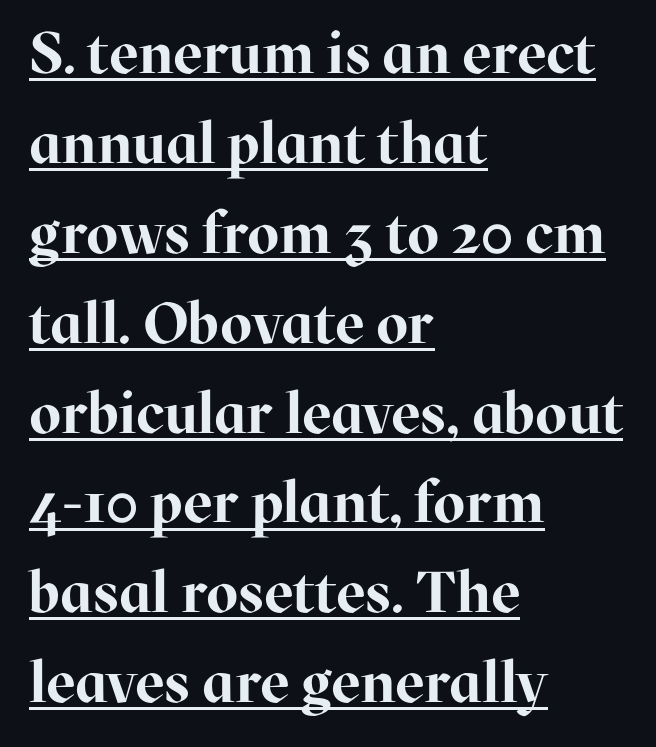
Horizontally, the lines are justified to the leading edge only. Quick note: not italic, upright. The lines sit at an ordinary, default distance from one another. Nothing unusual about the tracking: characters are spaced as the font intends.
